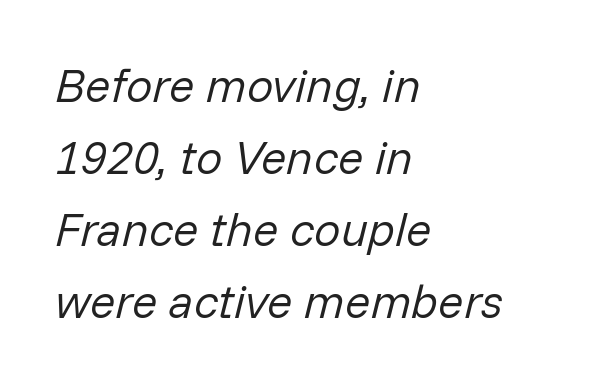
The image shows 47 px regular-weight type, italic (leaning right); set left-aligned, normal line spacing (1.53x), normal letter spacing, not underlined; low stroke contrast and a medium x-height.
